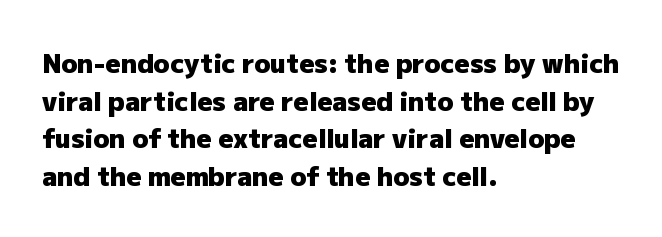
The image shows 26 px bold type, upright; set left-aligned, normal line spacing (1.45x), normal letter spacing, not underlined.
